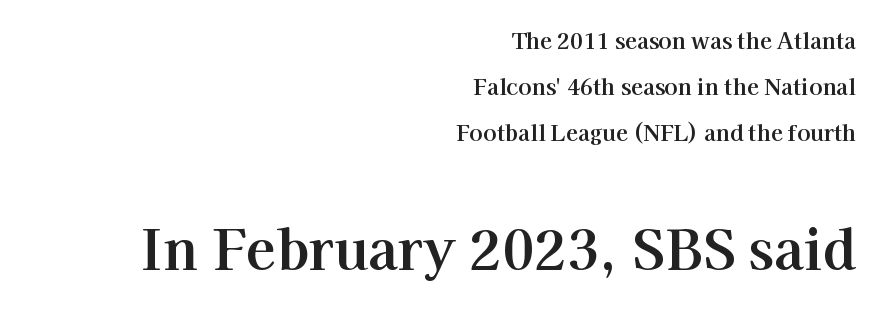
Q: Is the text bold? A: Yes.
Q: Is the text italic (slanted)? A: No, it is upright.
Q: Is the typeface a serif or a sans-serif typeface? A: Serif.
Q: Is the text underlined? A: No.
Q: How is the paragraph aligned? A: Right-aligned.
Q: Is the spacing between letters normal or unusually wide? A: Normal.
Q: Is the spacing between lines tight, normal or loose? A: Loose.
Q: Which block of text is set in a larger size, the first (top) or the second (bottom)? A: The second (bottom) one.
Q: Width (condensed, normal, or wide)? A: Normal.
Q: Stroke contrast? A: High.
Q: x-height? A: Medium.
Q: Monospaced? A: No.
